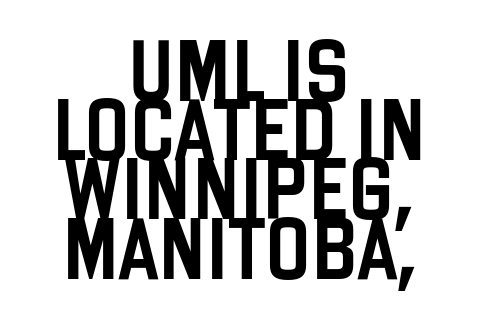
Font category for this specimen: sans-serif. This is roman type, the default non-slanted kind. The rendering uses natural spacing where letterforms have individual widths. The compositor balanced each line on the midline.
